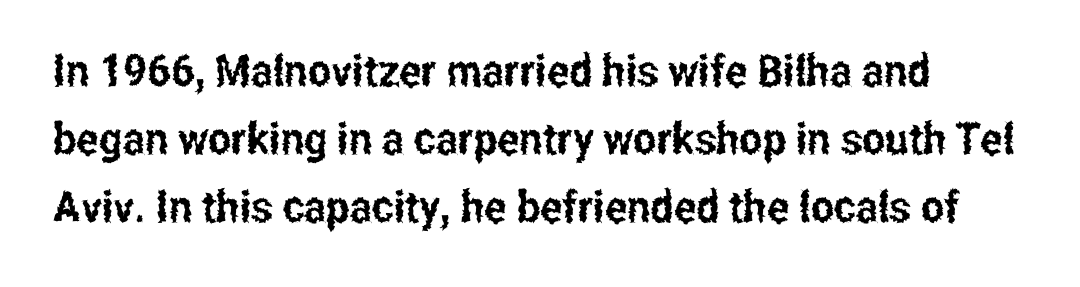
{"serif": "no", "italic": "no", "width": "condensed", "stroke_contrast": "low", "x_height": "medium", "monospaced": "no", "underline": "no", "line_spacing": "normal", "line_spacing_ratio": 1.55, "letter_spacing": "normal", "letter_spacing_em": 0.0, "glyph_px": 44}
